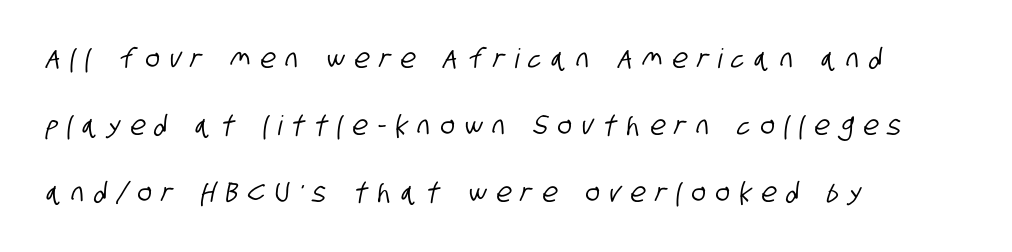
{"underline": "no", "align": "left", "line_spacing": "loose", "line_spacing_ratio": 2.48, "letter_spacing": "wide", "letter_spacing_em": 0.37, "glyph_px": 27}
